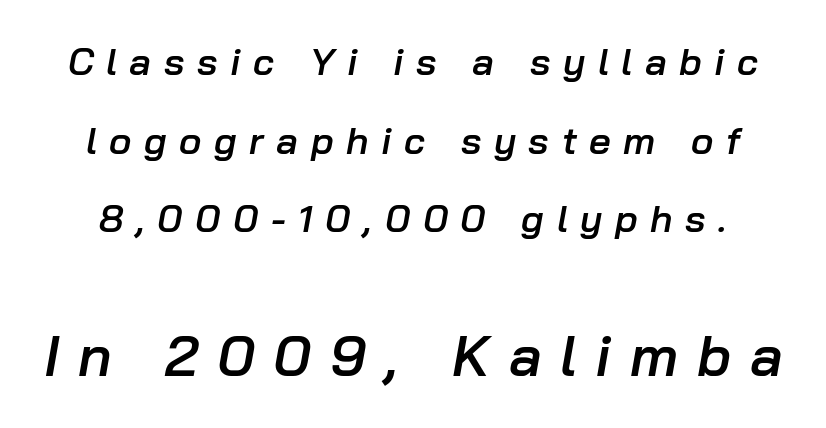
The gaps between neighbouring characters are conspicuously large. Do the characters align in a grid? No, the font is proportional. A typesetter would call this leading open, well beyond the default. Compared with an ordinary text face, these strokes are moderately heavier — a semibold. Italic? Definitely — the glyphs are oblique. The specimen omits any rule beneath the text block's lines.
